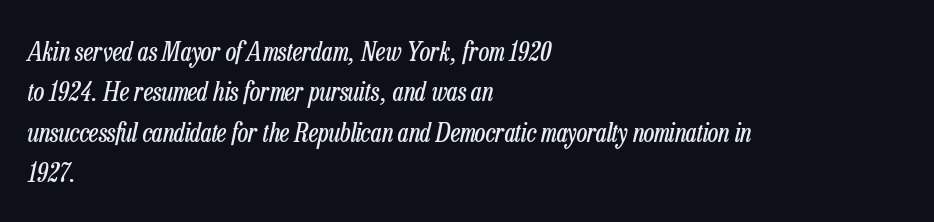
In terms of leading, this rendering sits right in the middle. A clean baseline with only descenders dipping below it. The face used here has a pronounced slope to its letters. Nothing unusual about the tracking: characters are spaced as the font intends. The typeface has the unassuming heft of standard copy or less. The setting favours the left margin, as ordinary paragraphs usually do.
